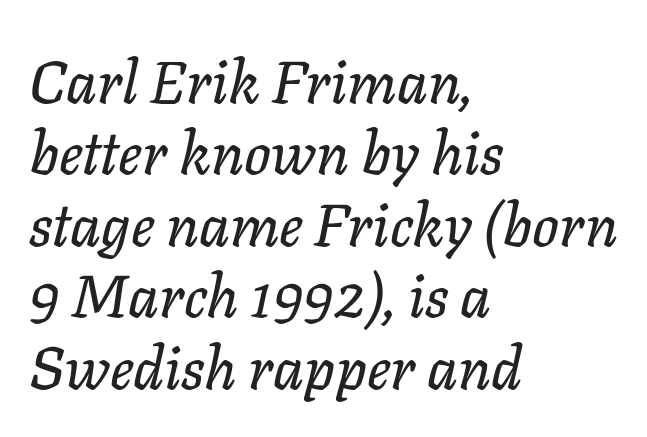
No extra tracking has been applied to these lines. Would a proofreader flag this as italicized? Yes. The words here are not underlined. You could not count columns in this text — the font is proportionally spaced. Typeset ragged right — the left edge is the straight one.
